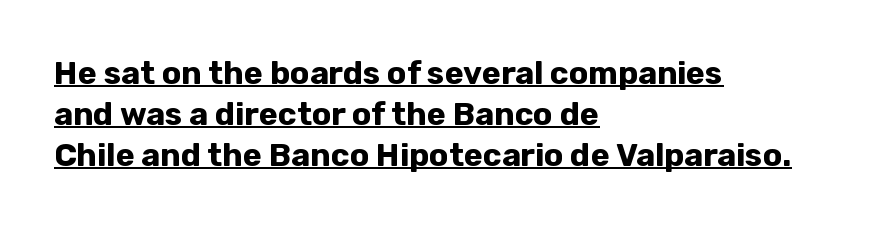
Q: Is the text bold? A: Yes.
Q: Is the text italic (slanted)? A: No, it is upright.
Q: Is the typeface a serif or a sans-serif typeface? A: Sans-serif.
Q: Is the text underlined? A: Yes.
Q: How is the paragraph aligned? A: Left-aligned.
Q: Is the spacing between letters normal or unusually wide? A: Normal.
Q: Is the spacing between lines tight, normal or loose? A: Normal.
Q: Width (condensed, normal, or wide)? A: Normal.
Q: Stroke contrast? A: Low.
Q: x-height? A: Medium.
Q: Monospaced? A: No.
